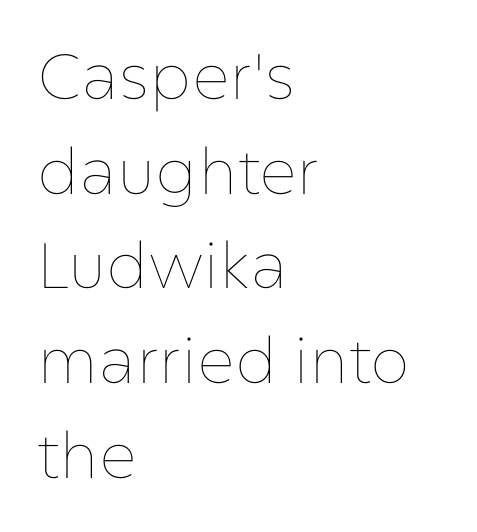
A bare baseline throughout the passage. In terms of posture, this sample is upright. Caption: multi-line text, flush left, ragged right. Glyph-to-glyph distance matches everyday printed text. This sample has the flowing, uneven cadence of proportional lettering. Weight: in the light-to-regular range.
